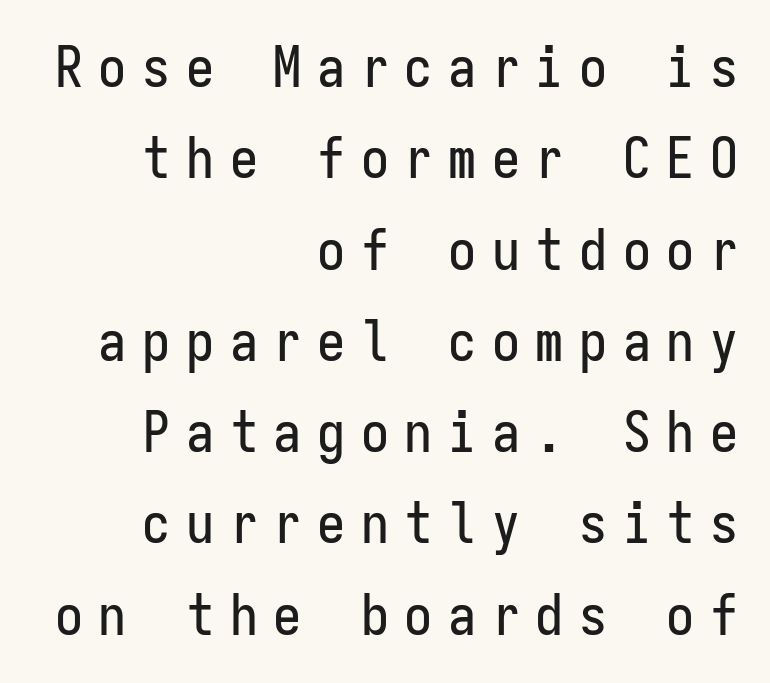
Q: Is the text italic (slanted)? A: No, it is upright.
Q: Is the typeface a serif or a sans-serif typeface? A: Sans-serif.
Q: Is the text underlined? A: No.
Q: How is the paragraph aligned? A: Right-aligned.
Q: Is the spacing between letters normal or unusually wide? A: Unusually wide.
Q: Is the spacing between lines tight, normal or loose? A: Normal.
Q: Width (condensed, normal, or wide)? A: Condensed.
Q: Stroke contrast? A: Low.
Q: x-height? A: Medium.
Q: Monospaced? A: Yes.
